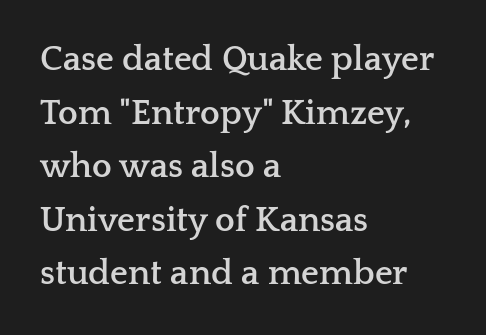
Q: Is the text bold? A: Yes.
Q: Is the text italic (slanted)? A: No, it is upright.
Q: Is the typeface a serif or a sans-serif typeface? A: Serif.
Q: Is the text underlined? A: No.
Q: How is the paragraph aligned? A: Left-aligned.
Q: Is the spacing between letters normal or unusually wide? A: Normal.
Q: Is the spacing between lines tight, normal or loose? A: Normal.
Q: Width (condensed, normal, or wide)? A: Wide.
Q: Stroke contrast? A: Low.
Q: x-height? A: Medium.
Q: Monospaced? A: No.
